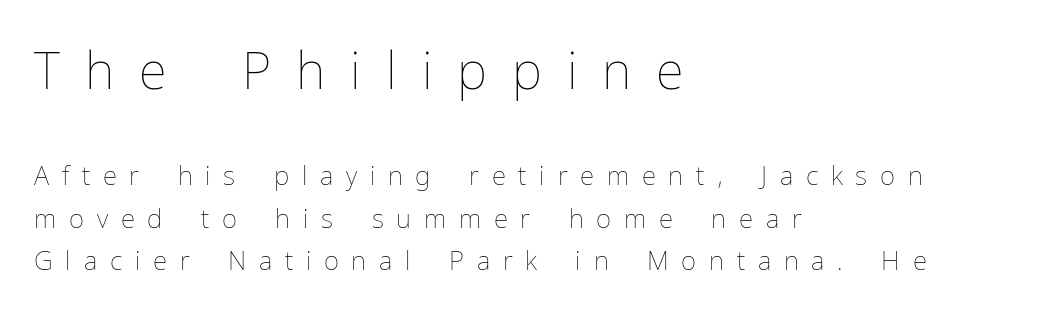
Q: Is the text bold? A: No.
Q: Is the text italic (slanted)? A: No, it is upright.
Q: Is the text underlined? A: No.
Q: How is the paragraph aligned? A: Left-aligned.
Q: Is the spacing between letters normal or unusually wide? A: Unusually wide.
Q: Is the spacing between lines tight, normal or loose? A: Normal.
Q: Which block of text is set in a larger size, the first (top) or the second (bottom)? A: The first (top) one.
Q: Width (condensed, normal, or wide)? A: Normal.
Q: Stroke contrast? A: Low.
Q: x-height? A: Medium.
Q: Monospaced? A: No.
